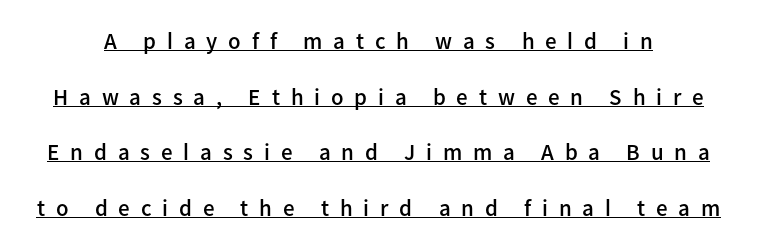
{"italic": "no", "bold": "semi", "underline": "yes", "line_spacing": "loose", "line_spacing_ratio": 2.42, "letter_spacing": "wide", "letter_spacing_em": 0.47, "glyph_px": 23}
